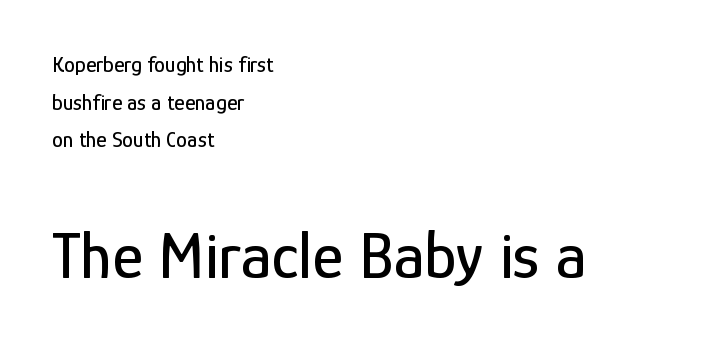
Q: Is the text italic (slanted)? A: No, it is upright.
Q: Is the typeface a serif or a sans-serif typeface? A: Sans-serif.
Q: Is the text underlined? A: No.
Q: How is the paragraph aligned? A: Left-aligned.
Q: Is the spacing between letters normal or unusually wide? A: Normal.
Q: Which block of text is set in a larger size, the first (top) or the second (bottom)? A: The second (bottom) one.
Q: Width (condensed, normal, or wide)? A: Condensed.
Q: Stroke contrast? A: Low.
Q: x-height? A: Medium.
Q: Monospaced? A: No.
